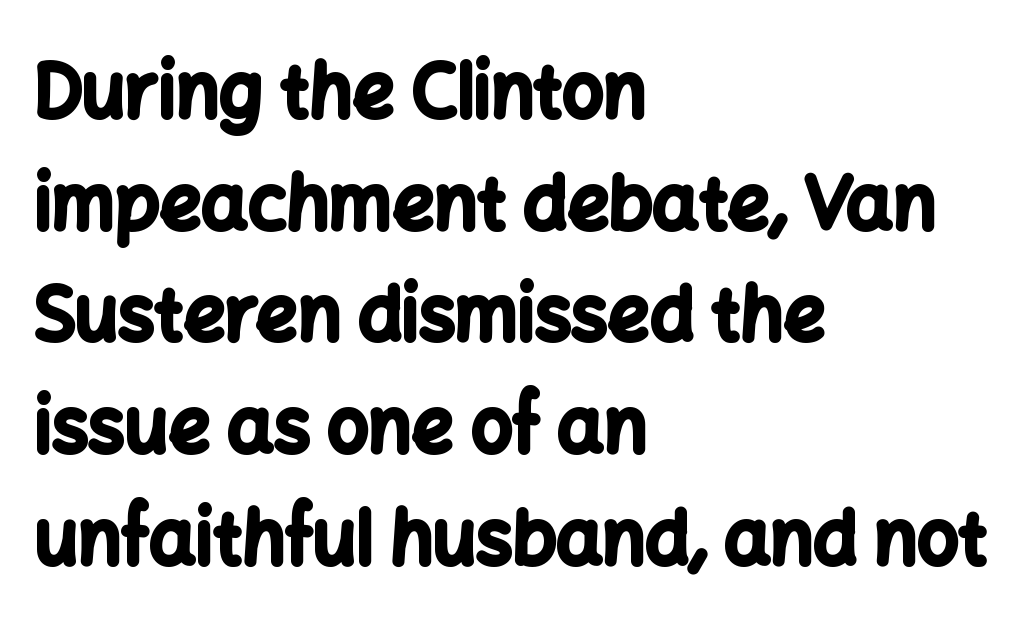
The image shows 73 px bold sans-serif type, upright; set left-aligned, normal line spacing (1.53x), normal letter spacing, not underlined; low stroke contrast and a medium x-height.
